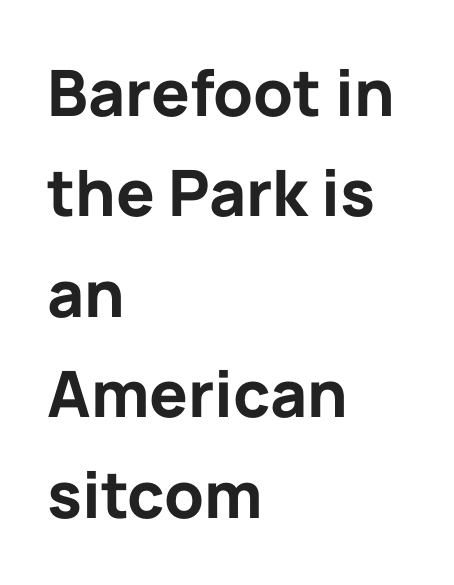
The font family rendered here belongs to the sans-serif group. This sample has the flowing, uneven cadence of proportional lettering. Every letter is thick-stroked: bold, no question. This sample keeps an unexceptional amount of space between lines. Any mark beneath the type? The region is blank.
